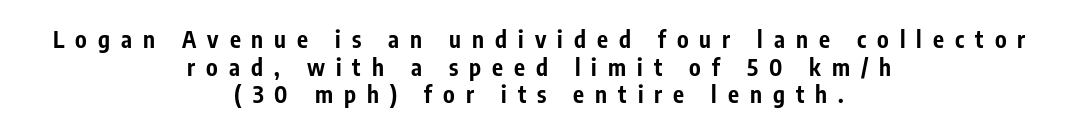
The image shows 23 px bold type, upright; set centered, line spacing 1.2x, unusually wide letter spacing (+0.48 em), not underlined.
